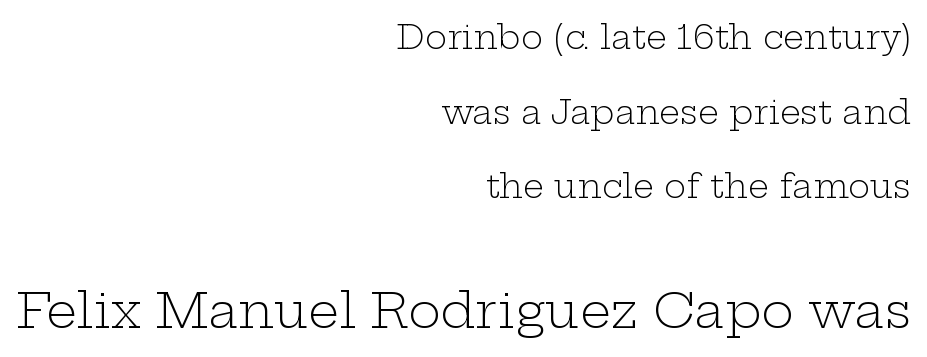
The image shows 49 px light, wide serif type, upright; set right-aligned, loose line spacing (2.26x), normal letter spacing, not underlined; the second (bottom) block is 1.48x larger; low stroke contrast and a medium x-height.
